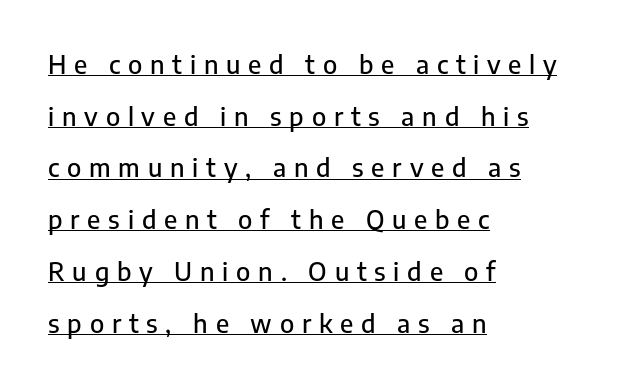
{"italic": "no", "underline": "yes", "align": "left", "line_spacing": "loose", "line_spacing_ratio": 2.07, "letter_spacing": "wide", "letter_spacing_em": 0.31, "glyph_px": 25}
